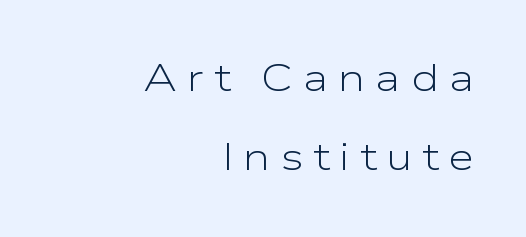
The image shows 38 px light, wide sans-serif type, upright; set right-aligned, loose line spacing (2.08x), unusually wide letter spacing (+0.26 em), not underlined; low stroke contrast and a medium x-height.
